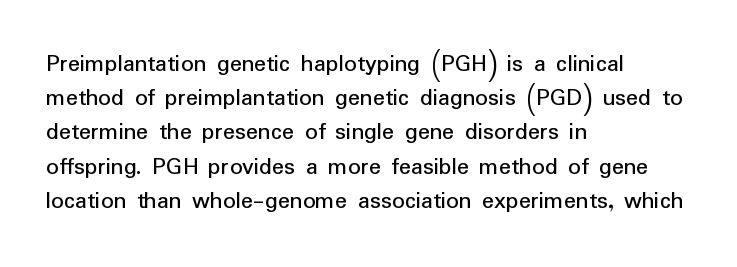
Q: Is the text italic (slanted)? A: No, it is upright.
Q: Is the text underlined? A: No.
Q: How is the paragraph aligned? A: Left-aligned.
Q: Is the spacing between letters normal or unusually wide? A: Normal.
Q: Is the spacing between lines tight, normal or loose? A: Normal.
